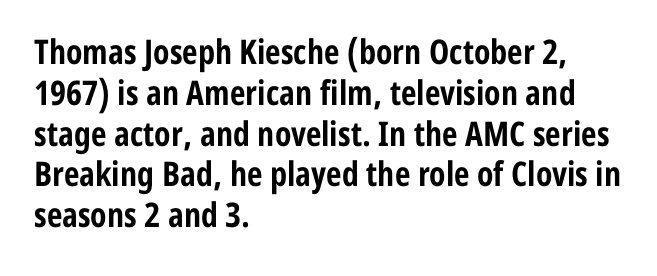
Observe the ordinary spacing: letters are neighbours, not strangers. The specimen omits any rule beneath the text block's lines. Typesetter's note: full bold, strokes at maximum text heaviness. Every stem runs plumb, perpendicular to the baseline. The face used here is proportionally spaced, like ordinary book or web type. A sans-serif font was chosen for this passage.
